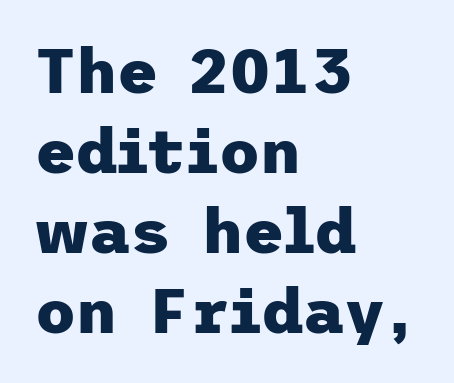
{"serif": "no", "italic": "no", "bold": "yes", "weight": "heavy", "width": "normal", "stroke_contrast": "low", "x_height": "medium", "underline": "no", "align": "left", "line_spacing": "normal", "line_spacing_ratio": 1.27, "letter_spacing": "normal", "letter_spacing_em": 0.0, "glyph_px": 63}
